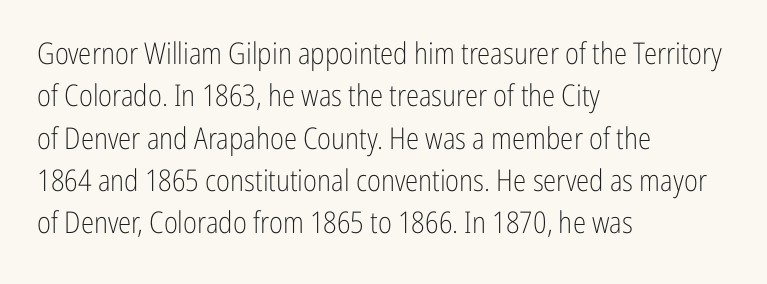
{"serif": "no", "italic": "no", "bold": "no", "weight": "light", "width": "condensed", "stroke_contrast": "low", "x_height": "medium", "monospaced": "no", "underline": "no", "align": "left", "line_spacing": "normal", "line_spacing_ratio": 1.41, "letter_spacing": "normal", "letter_spacing_em": 0.0, "glyph_px": 30}
